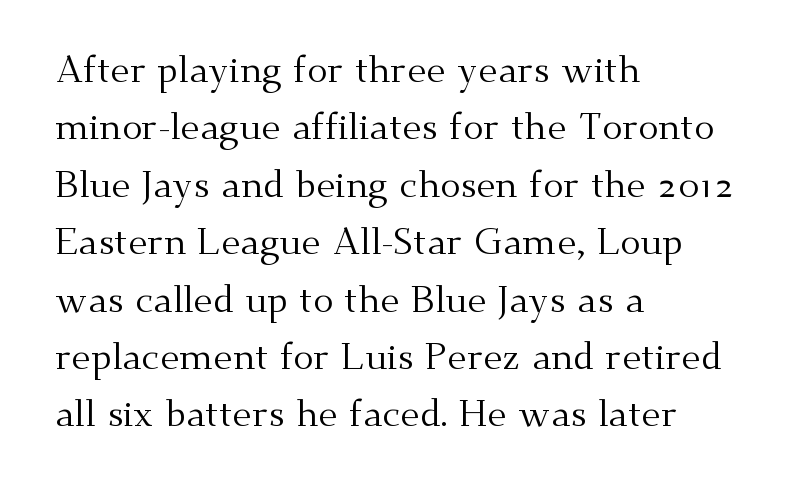
The image shows 38 px regular-weight serif type, upright; set left-aligned, normal line spacing (1.51x), normal letter spacing, not underlined; medium stroke contrast and a small x-height.
